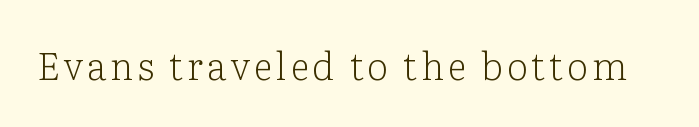
{"serif": "yes", "italic": "no", "bold": "no", "weight": "light", "width": "normal", "stroke_contrast": "low", "x_height": "medium", "monospaced": "no", "underline": "no", "glyph_px": 38}
